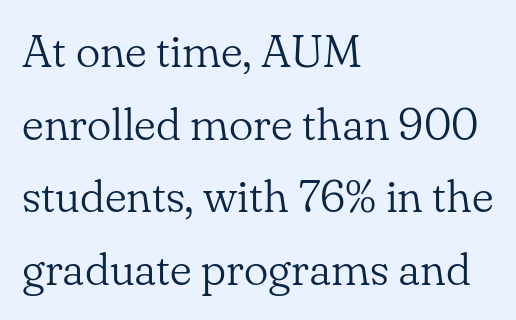
The letters stand upright; this is a roman face. Spacing verdict: proportional, widths tailored to each character. The lines are quadded left. In terms of leading, this rendering sits right in the middle. The gaps between neighbouring characters are ordinary and unremarkable.
